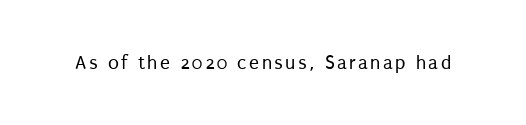
The image shows 20 px text type, upright; set not underlined.
